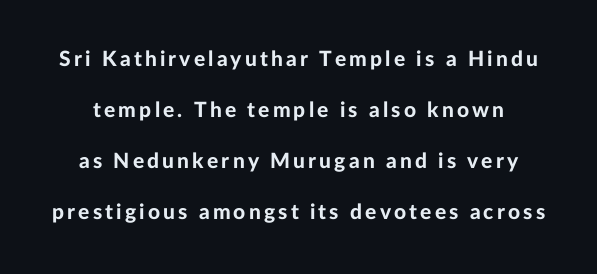
Q: Is the text bold? A: Yes.
Q: Is the text italic (slanted)? A: No, it is upright.
Q: Is the text underlined? A: No.
Q: Is the spacing between lines tight, normal or loose? A: Loose.
